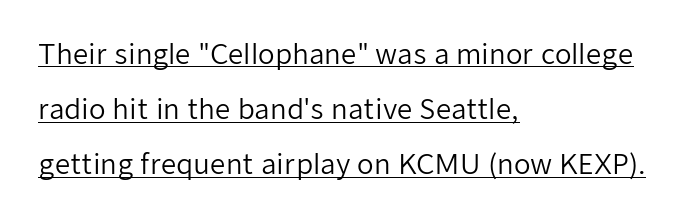
The image shows 27 px text type, upright; set left-aligned, loose line spacing (2.04x), normal letter spacing, underlined.
